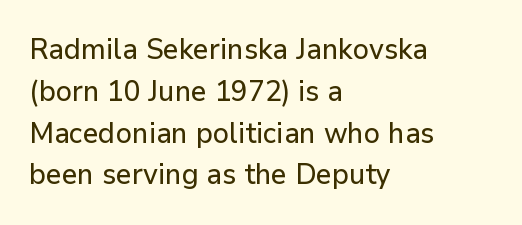
The image shows 29 px sans-serif type, upright; set left-aligned, normal line spacing (1.44x), normal letter spacing, not underlined; low stroke contrast and a medium x-height.
